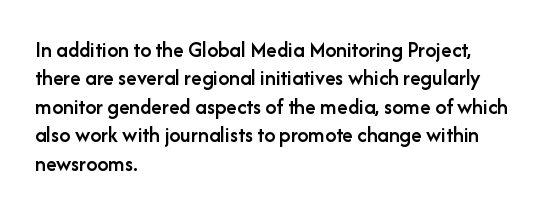
Q: Is the text bold? A: Semi-bold.
Q: Is the text italic (slanted)? A: No, it is upright.
Q: Is the text underlined? A: No.
Q: How is the paragraph aligned? A: Left-aligned.
Q: Is the spacing between letters normal or unusually wide? A: Normal.
Q: Is the spacing between lines tight, normal or loose? A: Normal.
